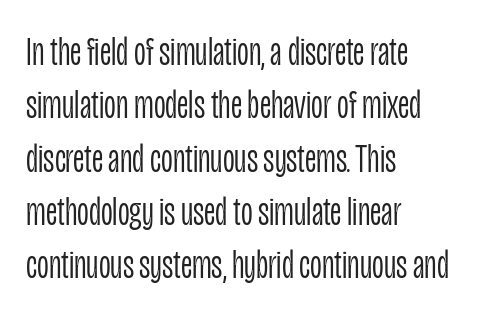
The image shows 41 px light, condensed sans-serif type, upright; set left-aligned, normal line spacing (1.3x), normal letter spacing, not underlined; low stroke contrast and a large x-height.
